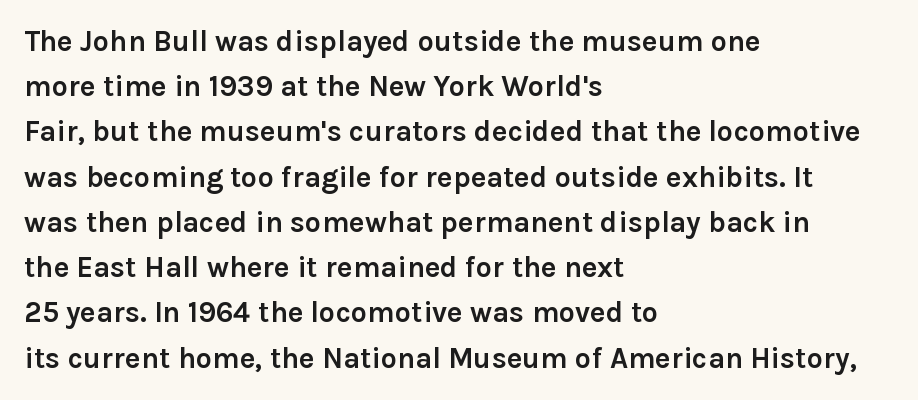
The image shows 29 px semibold sans-serif type, upright; set left-aligned, normal line spacing (1.56x), normal letter spacing, not underlined; low stroke contrast and a medium x-height.
